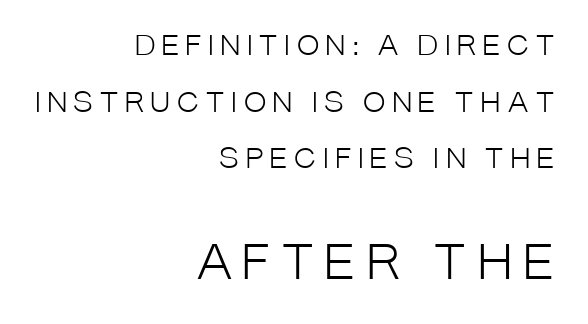
Q: Is the text bold? A: No.
Q: Is the text italic (slanted)? A: No, it is upright.
Q: Is the typeface a serif or a sans-serif typeface? A: Sans-serif.
Q: Is the text underlined? A: No.
Q: How is the paragraph aligned? A: Right-aligned.
Q: Is the spacing between letters normal or unusually wide? A: Unusually wide.
Q: Is the spacing between lines tight, normal or loose? A: Loose.
Q: Which block of text is set in a larger size, the first (top) or the second (bottom)? A: The second (bottom) one.
Q: Width (condensed, normal, or wide)? A: Condensed.
Q: Stroke contrast? A: Low.
Q: x-height? A: Large.
Q: Monospaced? A: No.
